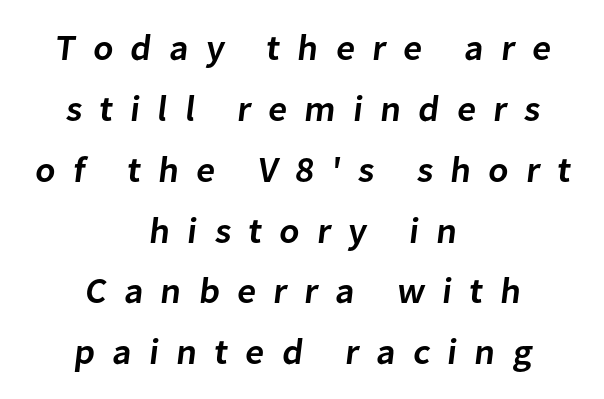
The image shows 36 px semibold sans-serif type; set centered, normal line spacing (1.69x), unusually wide letter spacing (+0.48 em), not underlined; low stroke contrast and a medium x-height.
